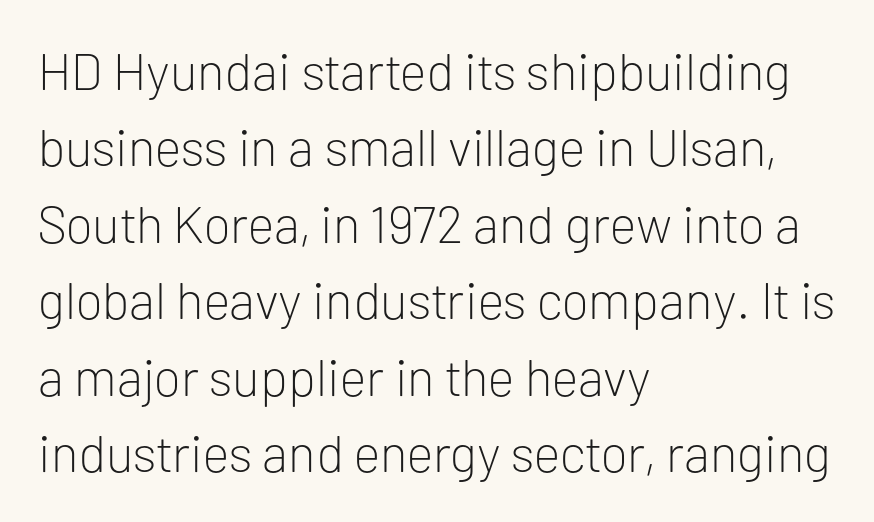
The letters stand upright; this is a roman face. Letters have the restrained weight of plain body copy at most. Do the characters align in a grid? No, the font is proportional. This sample uses plain, unmodified letter spacing. Words float on clear page, feet unadorned. Line beginnings align vertically; line endings do not.
